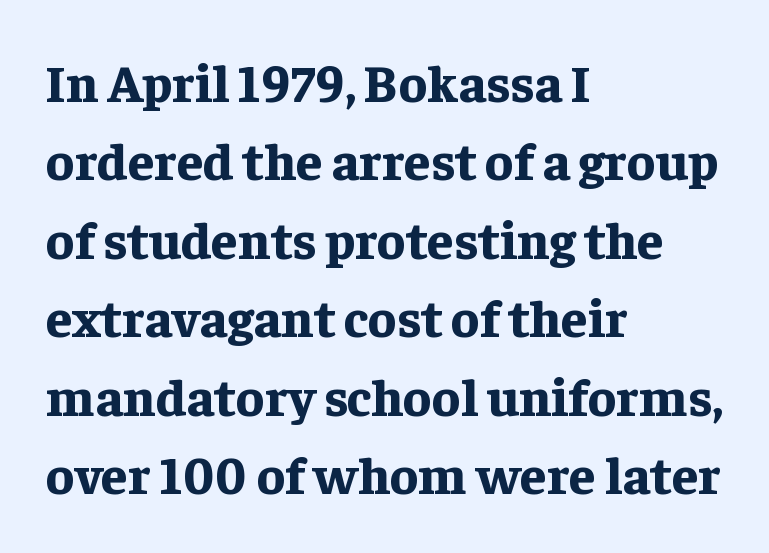
Q: Is the text bold? A: Yes.
Q: Is the text italic (slanted)? A: No, it is upright.
Q: Is the typeface a serif or a sans-serif typeface? A: Serif.
Q: Is the text underlined? A: No.
Q: How is the paragraph aligned? A: Left-aligned.
Q: Is the spacing between letters normal or unusually wide? A: Normal.
Q: Is the spacing between lines tight, normal or loose? A: Normal.
Q: Width (condensed, normal, or wide)? A: Normal.
Q: Stroke contrast? A: Low.
Q: x-height? A: Medium.
Q: Monospaced? A: No.
